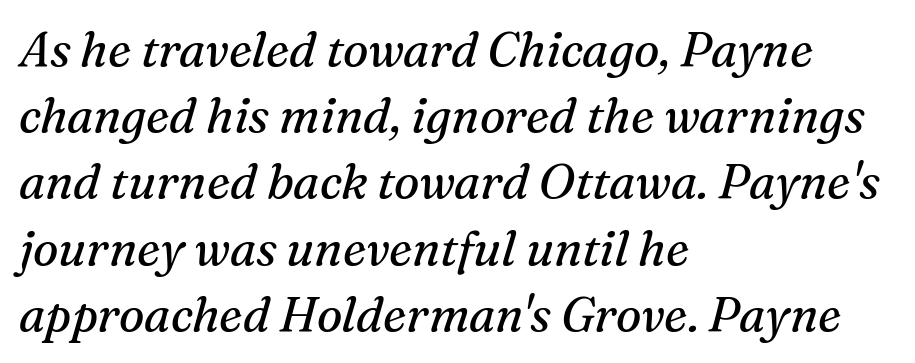
Q: Is the text bold? A: No.
Q: Is the text italic (slanted)? A: Yes, it leans right by about 16 degrees.
Q: Is the typeface a serif or a sans-serif typeface? A: Serif.
Q: Is the text underlined? A: No.
Q: How is the paragraph aligned? A: Left-aligned.
Q: Is the spacing between letters normal or unusually wide? A: Normal.
Q: Is the spacing between lines tight, normal or loose? A: Normal.
Q: Width (condensed, normal, or wide)? A: Normal.
Q: Stroke contrast? A: Medium.
Q: x-height? A: Medium.
Q: Monospaced? A: No.
